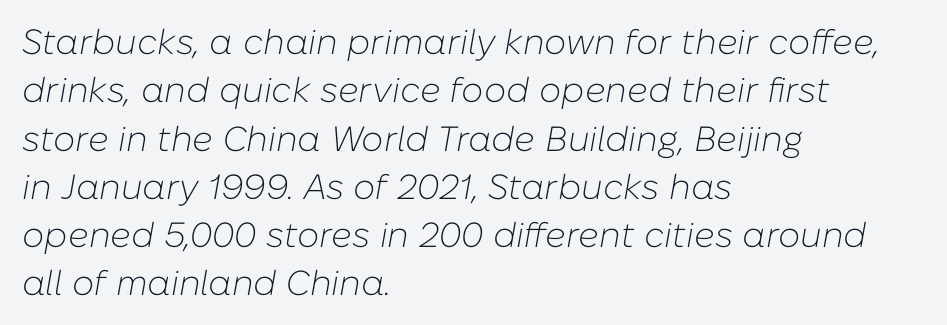
Q: Is the text bold? A: No.
Q: Is the text italic (slanted)? A: Yes, it leans right by about 10 degrees.
Q: Is the text underlined? A: No.
Q: How is the paragraph aligned? A: Left-aligned.
Q: Is the spacing between letters normal or unusually wide? A: Normal.
Q: Is the spacing between lines tight, normal or loose? A: Normal.
Q: Width (condensed, normal, or wide)? A: Normal.
Q: Stroke contrast? A: Low.
Q: x-height? A: Medium.
Q: Monospaced? A: No.
